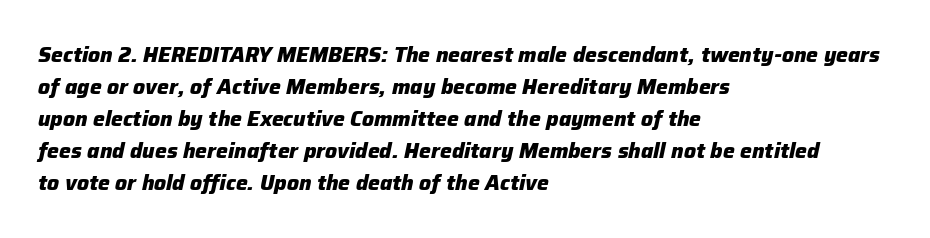
Characters are canted at an angle relative to the baseline's perpendicular. Stroke thickness is high; the sample reads as a true bold. Typeset ragged right — the left edge is the straight one. Quick note: interline space is typical. The glyphs are unaccompanied by any horizontal stroke below them.
